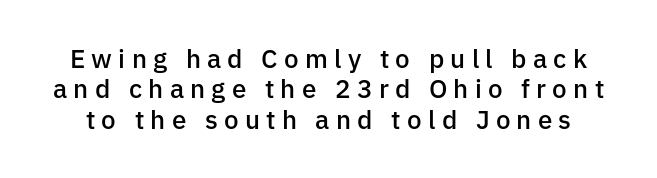
{"italic": "no", "bold": "semi", "underline": "no", "line_spacing_ratio": 1.17, "letter_spacing": "wide", "letter_spacing_em": 0.24, "glyph_px": 26}
